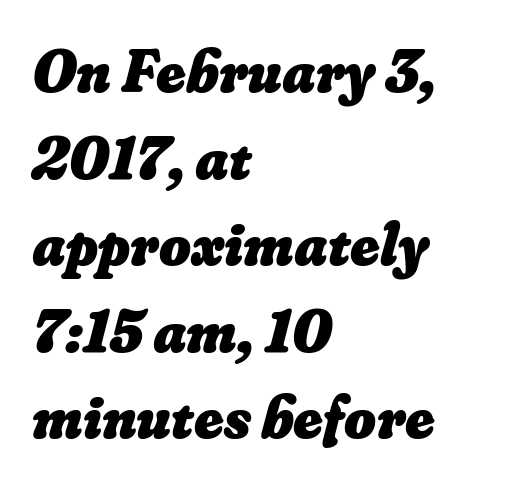
Q: Is the text bold? A: Yes.
Q: Is the text underlined? A: No.
Q: How is the paragraph aligned? A: Left-aligned.
Q: Is the spacing between letters normal or unusually wide? A: Normal.
Q: Is the spacing between lines tight, normal or loose? A: Normal.
Q: Width (condensed, normal, or wide)? A: Normal.
Q: Stroke contrast? A: Low.
Q: x-height? A: Small.
Q: Monospaced? A: No.
